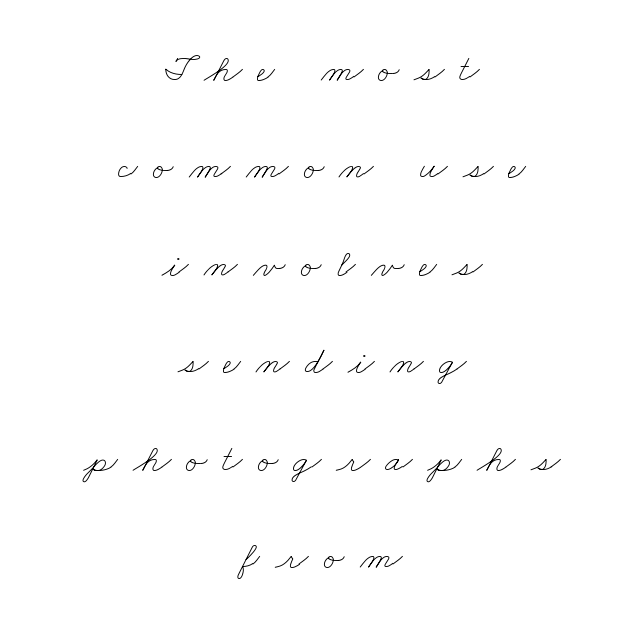
Q: Is the text bold? A: No.
Q: Is the text underlined? A: No.
Q: How is the paragraph aligned? A: Centered.
Q: Is the spacing between letters normal or unusually wide? A: Unusually wide.
Q: Is the spacing between lines tight, normal or loose? A: Loose.
Q: Width (condensed, normal, or wide)? A: Wide.
Q: Stroke contrast? A: Low.
Q: x-height? A: Small.
Q: Monospaced? A: No.
